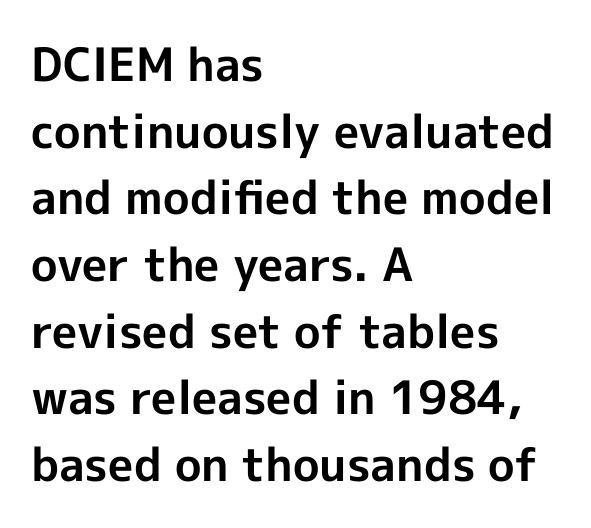
The gap between lines stays unmarked. A normal amount of white space separates one row of letters from the next. Does the copy run flush right? No — it runs flush left. When letters stand straight like this, we call the style roman or upright. This sample uses plain, unmodified letter spacing. Each letter keeps its own natural width here, so spacing adapts to shape.
